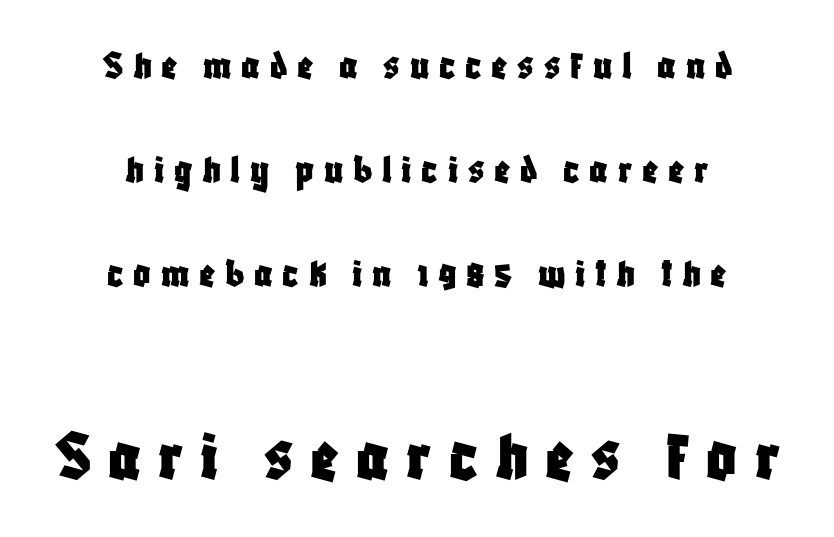
The image shows 74 px condensed sans-serif type, upright; set centered, loose line spacing (2.48x), unusually wide letter spacing (+0.23 em), not underlined; the second (bottom) block is 1.76x larger; low stroke contrast and a large x-height.
